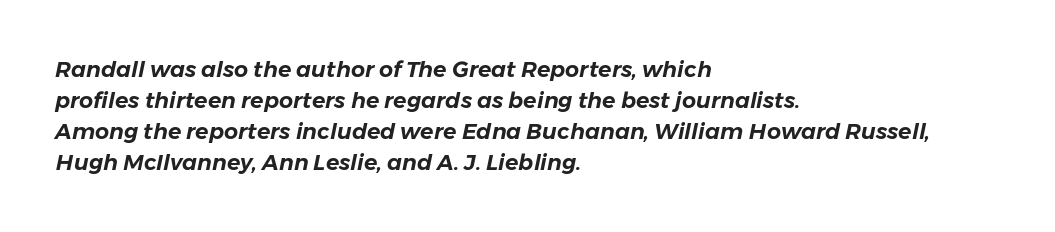
Which margin do the lines hug? The left one — the right edge is uneven. The vertical gap from one line to the next is medium. Glyph-to-glyph distance matches everyday printed text. The rendering applies a slant to the glyphs.
